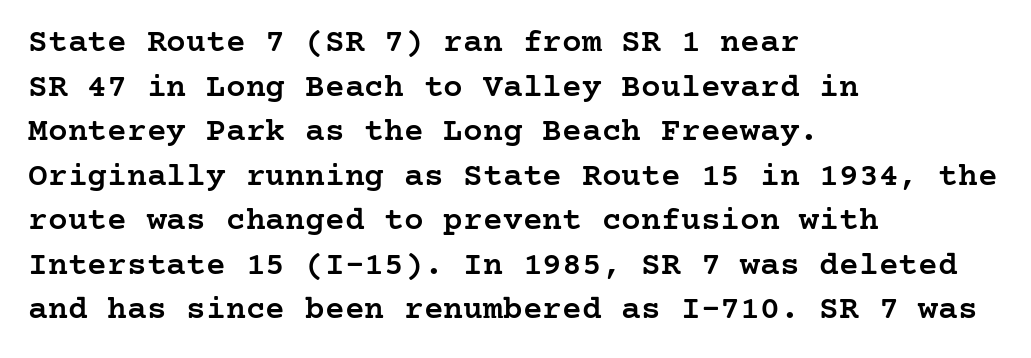
Q: Is the text bold? A: Semi-bold.
Q: Is the text italic (slanted)? A: No, it is upright.
Q: Is the typeface a serif or a sans-serif typeface? A: Serif.
Q: Is the text underlined? A: No.
Q: How is the paragraph aligned? A: Left-aligned.
Q: Is the spacing between letters normal or unusually wide? A: Normal.
Q: Is the spacing between lines tight, normal or loose? A: Normal.
Q: Width (condensed, normal, or wide)? A: Normal.
Q: Stroke contrast? A: Low.
Q: x-height? A: Medium.
